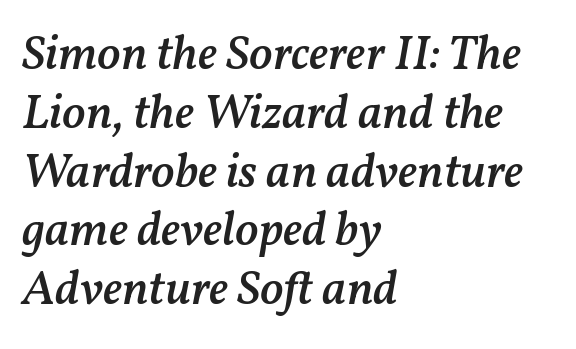
Q: Is the text bold? A: Semi-bold.
Q: Is the text italic (slanted)? A: Yes, it leans right by about 11 degrees.
Q: Is the text underlined? A: No.
Q: How is the paragraph aligned? A: Left-aligned.
Q: Is the spacing between letters normal or unusually wide? A: Normal.
Q: Width (condensed, normal, or wide)? A: Normal.
Q: Stroke contrast? A: Medium.
Q: x-height? A: Medium.
Q: Monospaced? A: No.
